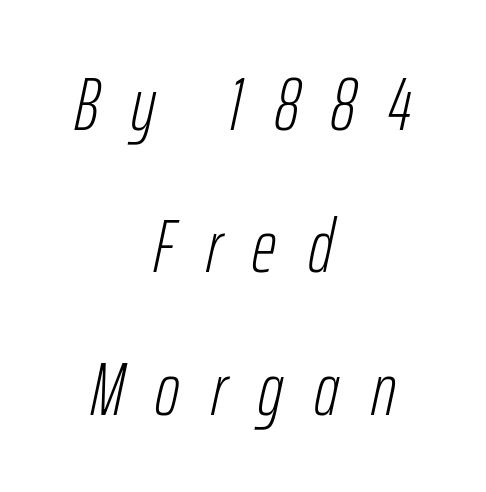
{"italic": "yes", "lean": "right", "slant_degrees": 12, "bold": "no", "weight": "light", "width": "condensed", "stroke_contrast": "low", "x_height": "medium", "monospaced": "no", "underline": "no", "align": "center", "line_spacing": "loose", "line_spacing_ratio": 1.9, "letter_spacing": "wide", "letter_spacing_em": 0.42, "glyph_px": 75}
